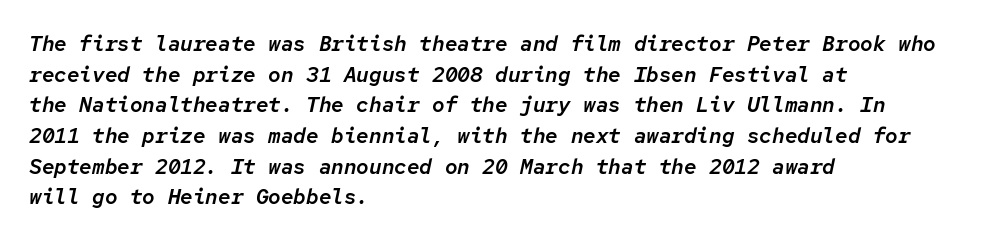
{"italic": "yes", "lean": "right", "slant_degrees": 12, "underline": "no", "align": "left", "line_spacing": "normal", "line_spacing_ratio": 1.46, "letter_spacing": "normal", "letter_spacing_em": 0.0, "glyph_px": 21}
